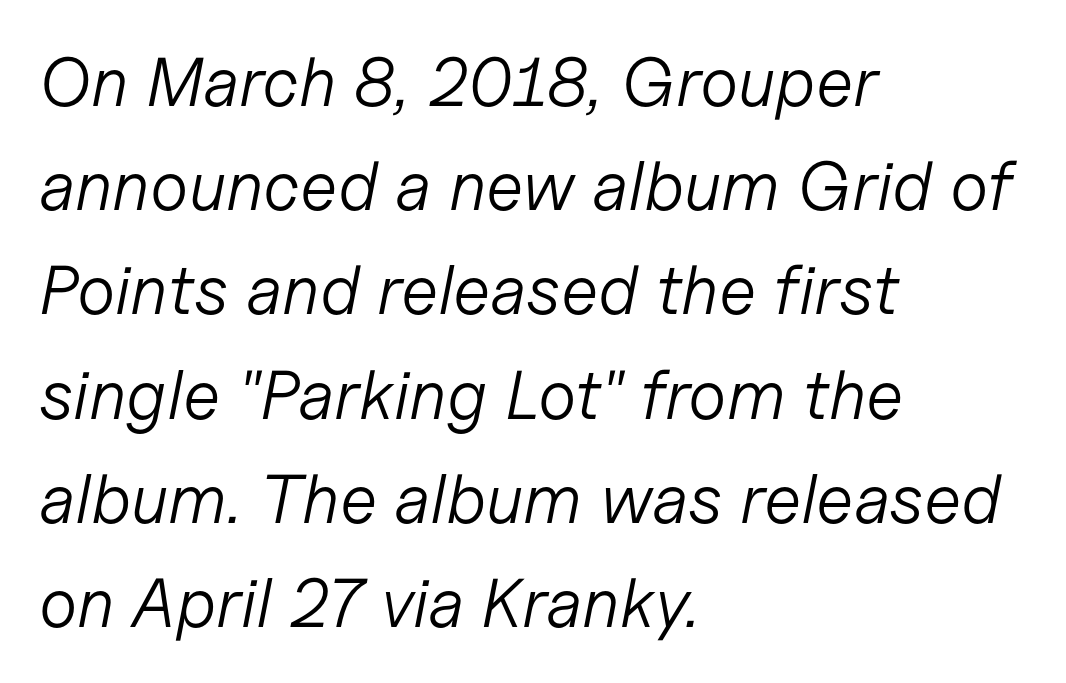
Spacing verdict: proportional, widths tailored to each character. Characters follow at the spacing the type designer built in. In terms of posture, this sample is oblique. Leading matches the norm, producing a regular column.
